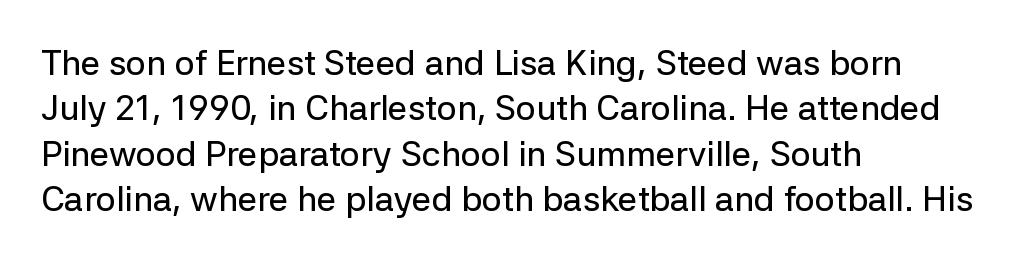
The image shows 35 px sans-serif type, upright; set left-aligned, normal line spacing (1.3x), normal letter spacing, not underlined; low stroke contrast and a medium x-height.
